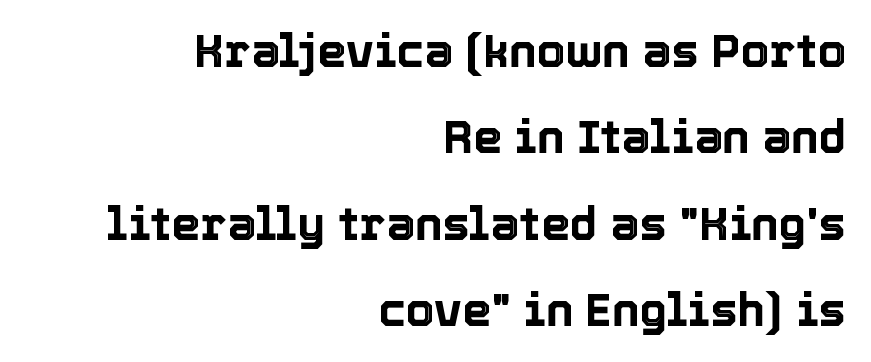
{"italic": "no", "width": "normal", "x_height": "medium", "monospaced": "no", "underline": "no", "align": "right", "line_spacing_ratio": 1.88, "letter_spacing": "normal", "letter_spacing_em": 0.0, "glyph_px": 46}
